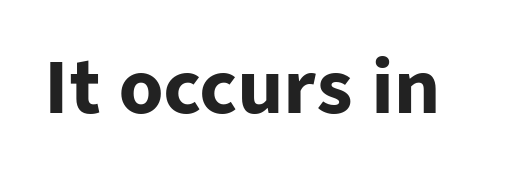
The image shows 71 px heavy sans-serif type, upright; set normal letter spacing, not underlined; low stroke contrast and a medium x-height.
